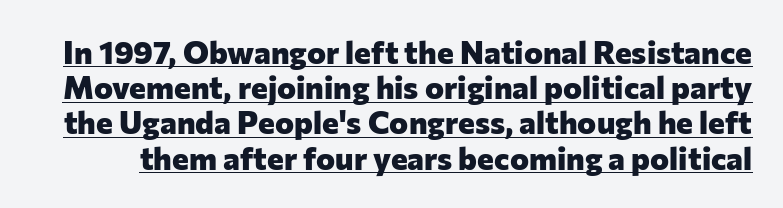
The image shows 32 px heavy sans-serif type, upright; set tight line spacing (1.1x), normal letter spacing, underlined; low stroke contrast and a medium x-height.
